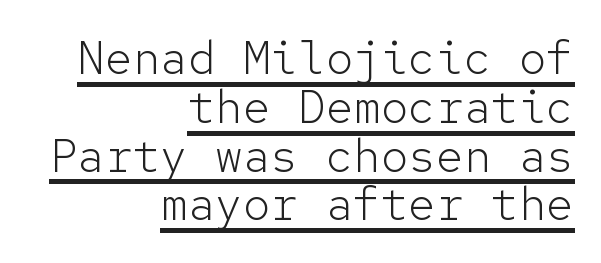
{"serif": "no", "italic": "no", "bold": "no", "weight": "light", "width": "normal", "stroke_contrast": "low", "x_height": "medium", "monospaced": "yes", "underline": "yes", "align": "right", "line_spacing": "tight", "line_spacing_ratio": 1.06, "letter_spacing": "normal", "letter_spacing_em": 0.0, "glyph_px": 46}
